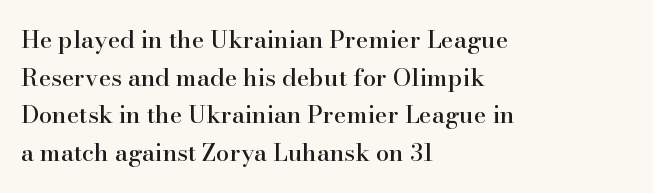
The image shows 24 px text type, upright; set left-aligned, normal line spacing (1.57x), normal letter spacing, not underlined.
